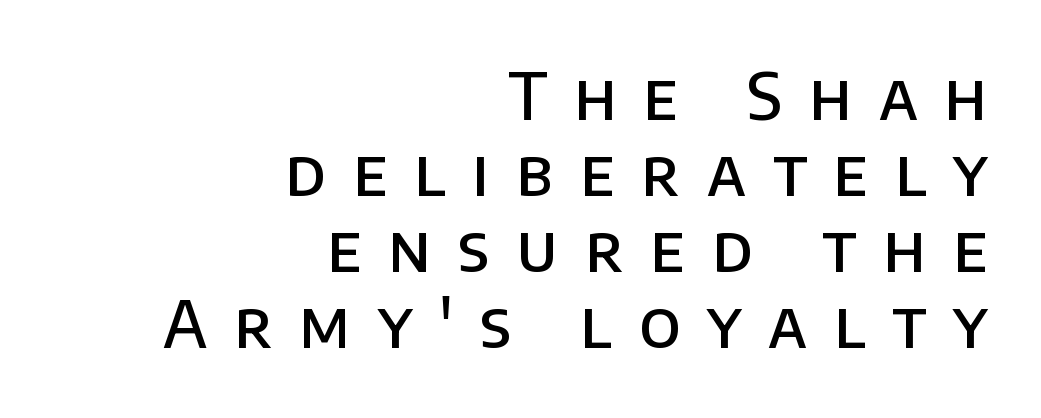
The image shows 64 px semibold sans-serif type, upright; set right-aligned, line spacing 1.19x, unusually wide letter spacing (+0.42 em), not underlined; low stroke contrast and a large x-height.
